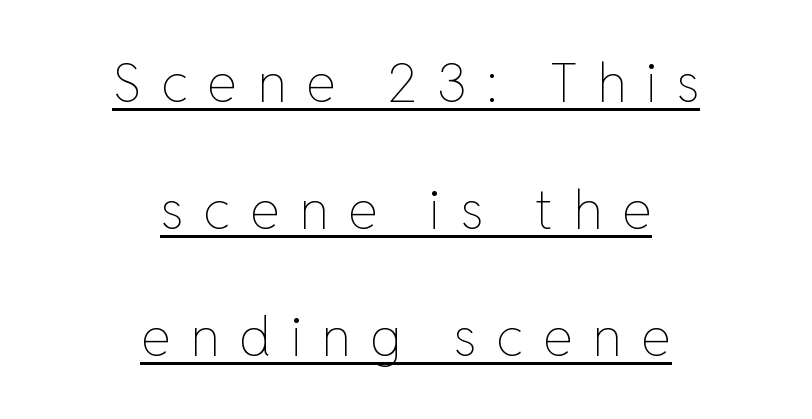
The image shows 54 px thin type, upright; set centered, loose line spacing (2.35x), unusually wide letter spacing (+0.36 em), underlined; low stroke contrast and a medium x-height.
